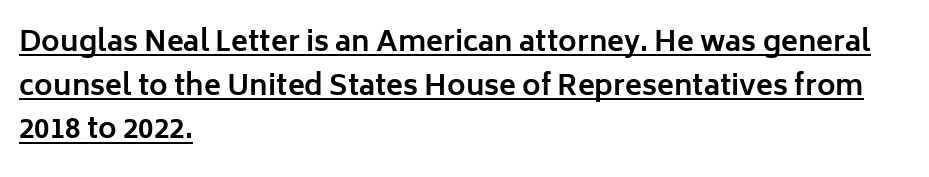
Regarding serifs, this sample does without them. Nope, not italic — everything's standing straight. Leftover space on each line is placed entirely after the last word. Emphasis is given by a line drawn under the lettering. A typesetter would call this proportional, since set widths differ per character. Each glyph is drawn with heavy, bold strokes.
